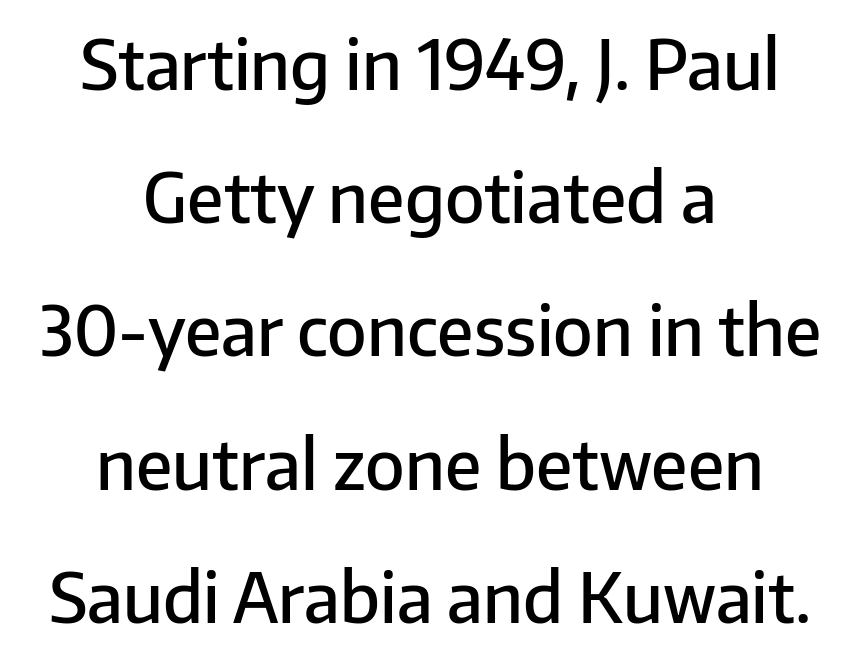
{"serif": "no", "italic": "no", "bold": "semi", "weight": "semibold", "width": "normal", "stroke_contrast": "low", "x_height": "medium", "monospaced": "no", "underline": "no", "align": "center", "line_spacing": "loose", "line_spacing_ratio": 1.93, "letter_spacing": "normal", "letter_spacing_em": 0.0, "glyph_px": 69}
